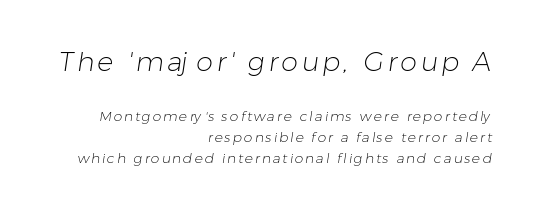
Q: Is the text bold? A: No.
Q: Is the text underlined? A: No.
Q: How is the paragraph aligned? A: Right-aligned.
Q: Is the spacing between lines tight, normal or loose? A: Normal.
Q: Which block of text is set in a larger size, the first (top) or the second (bottom)? A: The first (top) one.
